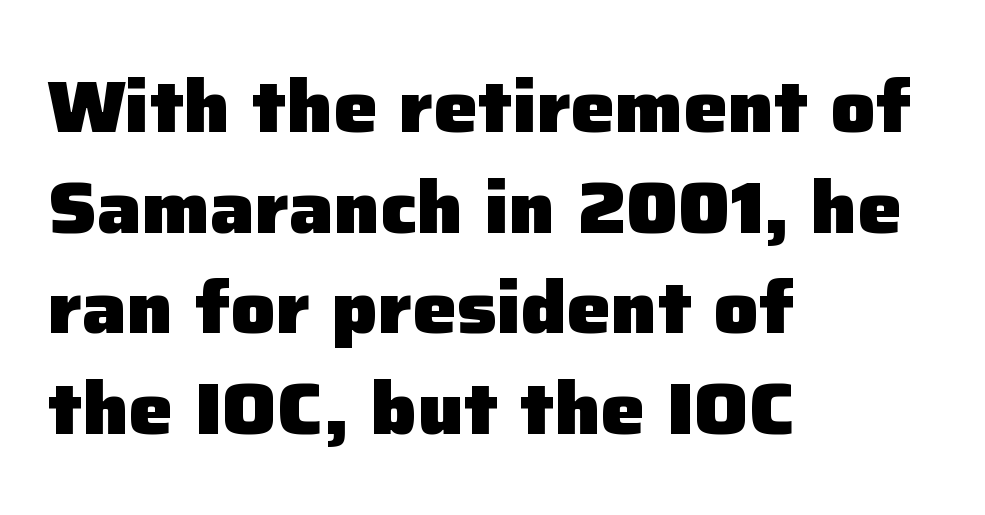
Q: Is the text bold? A: Yes.
Q: Is the text italic (slanted)? A: No, it is upright.
Q: Is the typeface a serif or a sans-serif typeface? A: Sans-serif.
Q: Is the text underlined? A: No.
Q: How is the paragraph aligned? A: Left-aligned.
Q: Is the spacing between letters normal or unusually wide? A: Normal.
Q: Is the spacing between lines tight, normal or loose? A: Normal.
Q: Width (condensed, normal, or wide)? A: Normal.
Q: Stroke contrast? A: Low.
Q: x-height? A: Medium.
Q: Monospaced? A: No.
